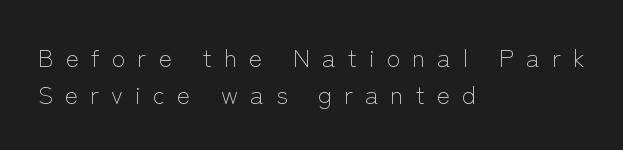
Q: Is the text bold? A: No.
Q: Is the text italic (slanted)? A: No, it is upright.
Q: Is the text underlined? A: No.
Q: How is the paragraph aligned? A: Left-aligned.
Q: Is the spacing between letters normal or unusually wide? A: Unusually wide.
Q: Is the spacing between lines tight, normal or loose? A: Normal.
